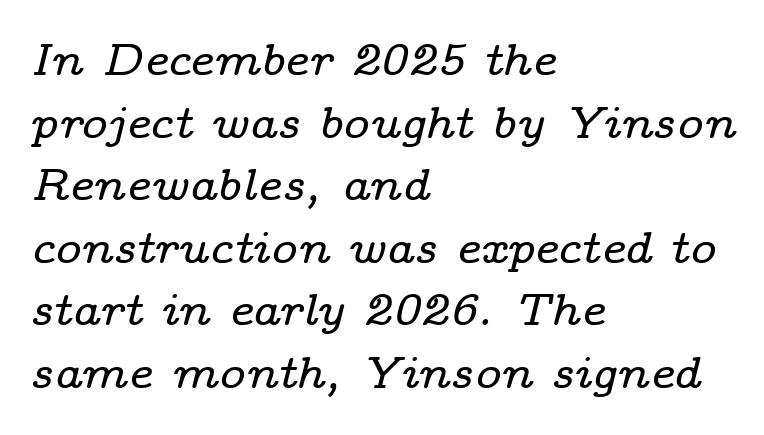
These lines are rendered in a variable-pitch font. These lines keep a tight, regular rhythm from letter to letter. Regular leading. Where is the straight margin? On the left.
